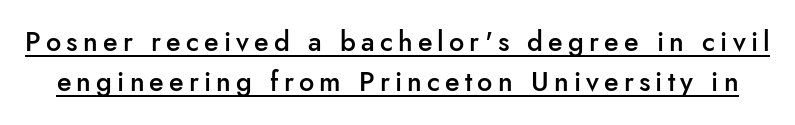
If you measured baseline to baseline, you'd find a middling distance. Posture: upright roman. Is there an underline? Yes — a line sits under the letters. Weight check: semibold — heavier than regular, not quite bold.
